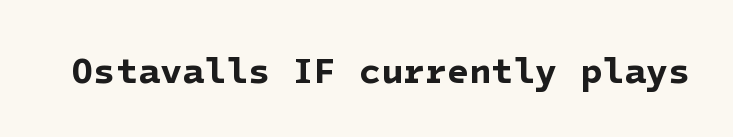
Q: Is the text bold? A: Yes.
Q: Is the typeface a serif or a sans-serif typeface? A: Sans-serif.
Q: Is the text underlined? A: No.
Q: Is the spacing between letters normal or unusually wide? A: Normal.
Q: Width (condensed, normal, or wide)? A: Normal.
Q: Stroke contrast? A: Low.
Q: x-height? A: Medium.
